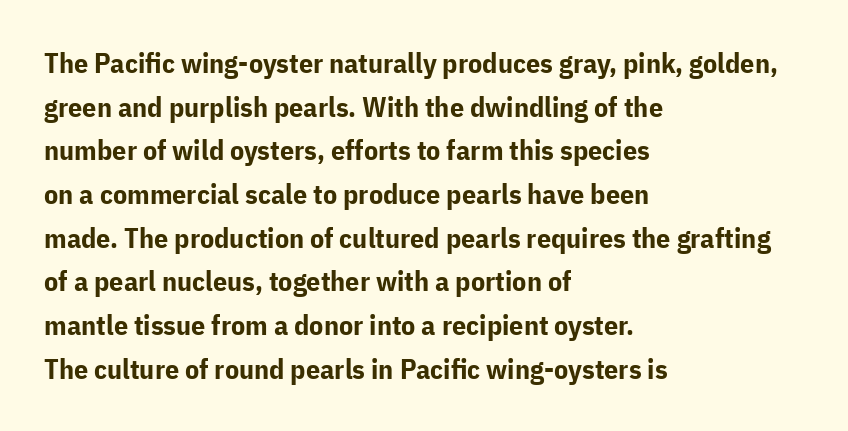
{"serif": "no", "italic": "no", "bold": "yes", "weight": "bold", "width": "normal", "stroke_contrast": "low", "x_height": "medium", "monospaced": "no", "underline": "no", "align": "left", "line_spacing": "normal", "line_spacing_ratio": 1.56, "letter_spacing": "normal", "letter_spacing_em": 0.0, "glyph_px": 28}
